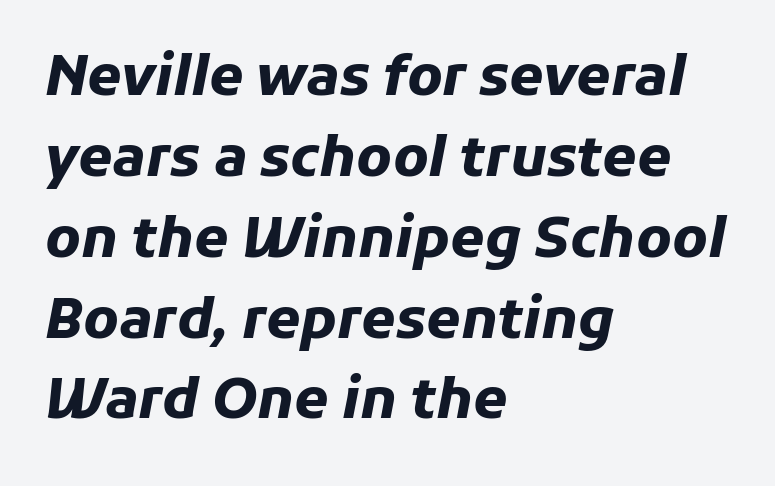
{"italic": "yes", "lean": "right", "slant_degrees": 11, "bold": "yes", "weight": "heavy", "width": "normal", "stroke_contrast": "low", "x_height": "medium", "monospaced": "no", "underline": "no", "align": "left", "line_spacing": "normal", "line_spacing_ratio": 1.47, "letter_spacing": "normal", "letter_spacing_em": 0.0, "glyph_px": 55}
